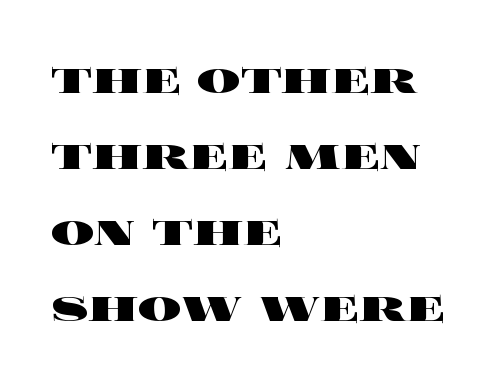
{"italic": "no", "bold": "yes", "weight": "heavy", "width": "wide", "x_height": "large", "monospaced": "no", "underline": "no", "align": "left", "line_spacing": "normal", "line_spacing_ratio": 1.41, "letter_spacing": "normal", "letter_spacing_em": 0.0, "glyph_px": 54}
